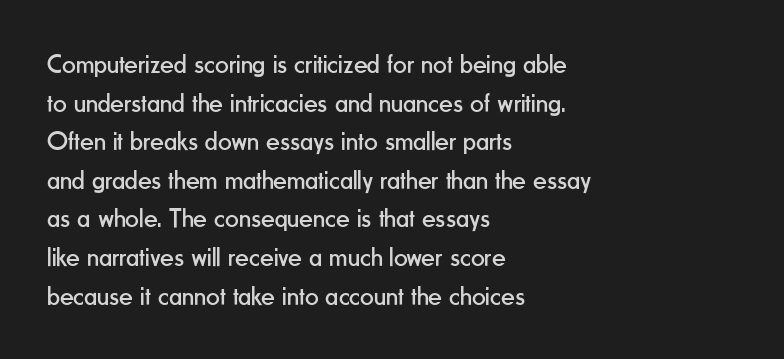
{"italic": "no", "bold": "no", "underline": "no", "align": "left", "line_spacing": "normal", "line_spacing_ratio": 1.43, "letter_spacing": "normal", "letter_spacing_em": 0.0, "glyph_px": 27}
